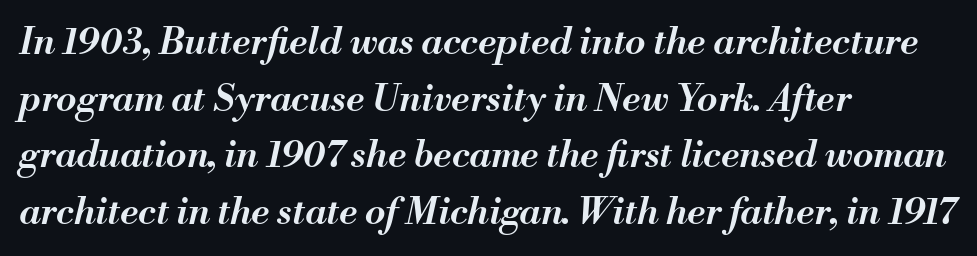
Q: Is the text bold? A: Semi-bold.
Q: Is the text italic (slanted)? A: Yes, it leans right by about 13 degrees.
Q: Is the text underlined? A: No.
Q: How is the paragraph aligned? A: Left-aligned.
Q: Is the spacing between letters normal or unusually wide? A: Normal.
Q: Is the spacing between lines tight, normal or loose? A: Normal.
Q: Width (condensed, normal, or wide)? A: Normal.
Q: Stroke contrast? A: Medium.
Q: x-height? A: Small.
Q: Monospaced? A: No.
